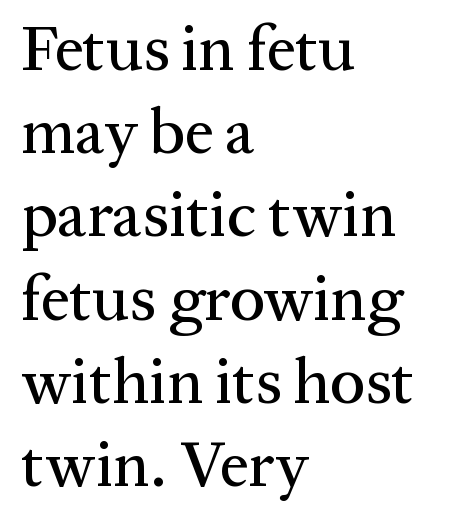
The face used here is rendered with its standard letterfit. The baseline area is clear. This is the regular roman posture of the typeface. The passage shown is typed in a proportional face where columns would drift.
